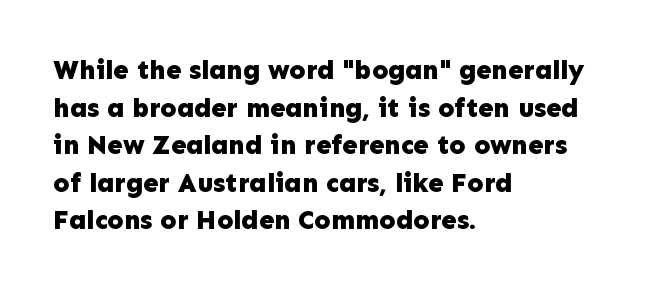
The image shows 27 px bold type, upright; set left-aligned, normal line spacing (1.39x), normal letter spacing, not underlined.
